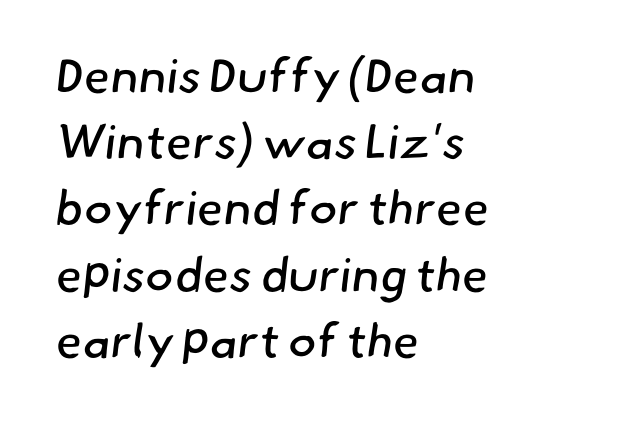
{"serif": "no", "bold": "no", "weight": "regular", "width": "normal", "stroke_contrast": "low", "x_height": "small", "monospaced": "no", "underline": "no", "align": "left", "line_spacing": "normal", "line_spacing_ratio": 1.38, "letter_spacing": "normal", "letter_spacing_em": 0.0, "glyph_px": 48}
